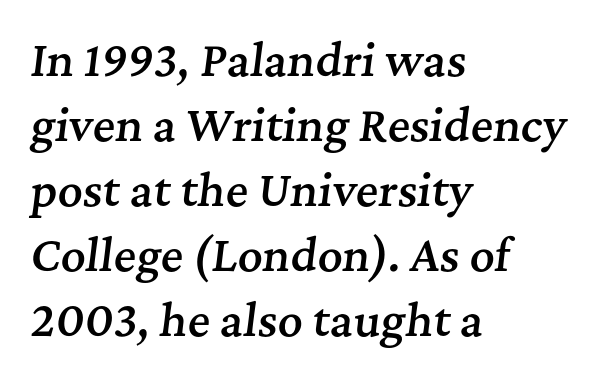
Q: Is the text bold? A: Semi-bold.
Q: Is the text italic (slanted)? A: Yes, it leans right by about 7 degrees.
Q: Is the typeface a serif or a sans-serif typeface? A: Serif.
Q: Is the text underlined? A: No.
Q: How is the paragraph aligned? A: Left-aligned.
Q: Is the spacing between letters normal or unusually wide? A: Normal.
Q: Is the spacing between lines tight, normal or loose? A: Normal.
Q: Width (condensed, normal, or wide)? A: Normal.
Q: Stroke contrast? A: Medium.
Q: x-height? A: Medium.
Q: Monospaced? A: No.
